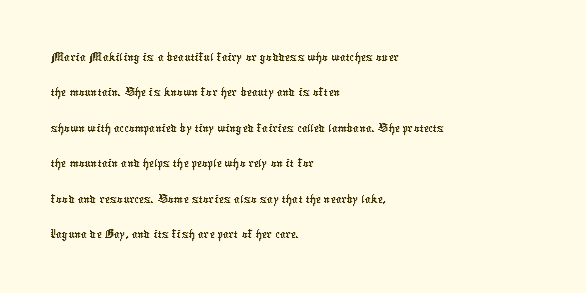
Q: Is the typeface a serif or a sans-serif typeface? A: Sans-serif.
Q: Is the text underlined? A: No.
Q: How is the paragraph aligned? A: Left-aligned.
Q: Is the spacing between letters normal or unusually wide? A: Normal.
Q: Width (condensed, normal, or wide)? A: Condensed.
Q: Stroke contrast? A: Low.
Q: x-height? A: Medium.
Q: Monospaced? A: No.
